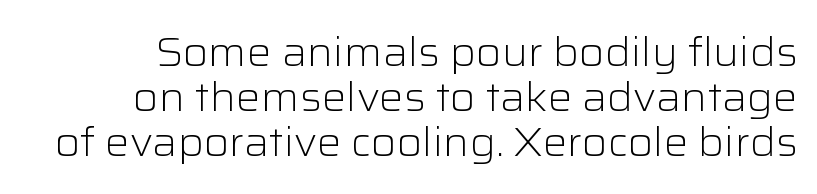
The tracking reads as untouched default to a designer's eye. Baseline-to-baseline distance is barely more than the letter height. The passage shown is typed in a proportional face where columns would drift. This is sans-serif lettering, the kind often seen on screens and signage. The strokes are not fattened; the text isn't bold. The lettering holds an erect, upright posture throughout.
